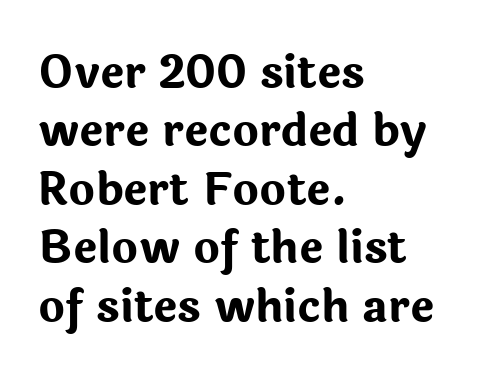
Q: Is the text bold? A: Yes.
Q: Is the text italic (slanted)? A: No, it is upright.
Q: Is the typeface a serif or a sans-serif typeface? A: Sans-serif.
Q: Is the text underlined? A: No.
Q: How is the paragraph aligned? A: Left-aligned.
Q: Is the spacing between letters normal or unusually wide? A: Normal.
Q: Is the spacing between lines tight, normal or loose? A: Normal.
Q: Width (condensed, normal, or wide)? A: Normal.
Q: Stroke contrast? A: Low.
Q: x-height? A: Medium.
Q: Monospaced? A: No.
